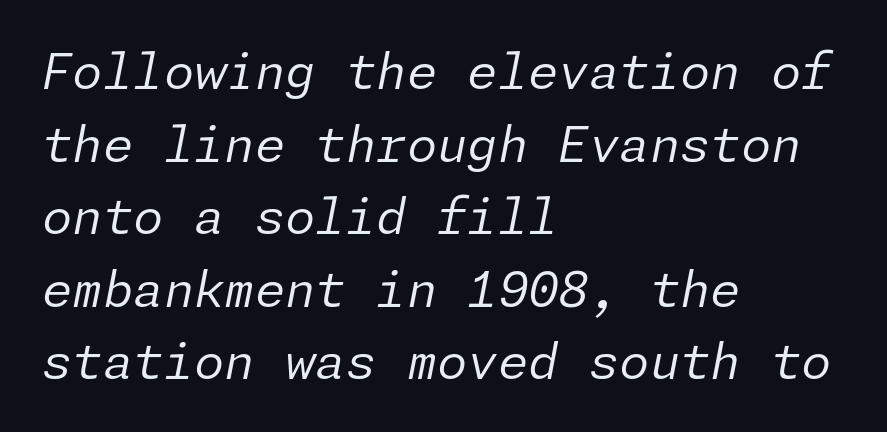
Check the space under the baseline: it is left empty. Style check: oblique. The rows are spaced the way most documents space them. Does extra space separate the letters? No, they use regular spacing. The lines are quadded left. The typeface has the unassuming heft of standard copy or less.
